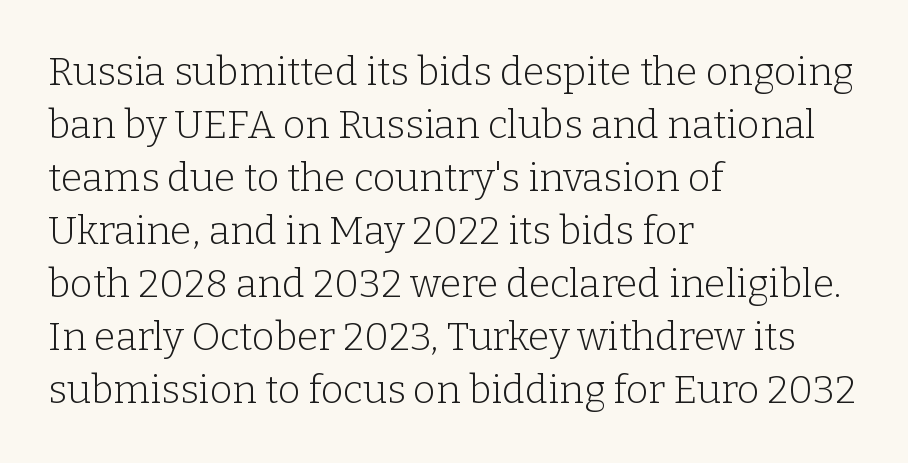
Q: Is the text bold? A: No.
Q: Is the text italic (slanted)? A: No, it is upright.
Q: Is the typeface a serif or a sans-serif typeface? A: Serif.
Q: Is the text underlined? A: No.
Q: How is the paragraph aligned? A: Left-aligned.
Q: Is the spacing between letters normal or unusually wide? A: Normal.
Q: Is the spacing between lines tight, normal or loose? A: Normal.
Q: Width (condensed, normal, or wide)? A: Normal.
Q: Stroke contrast? A: Low.
Q: x-height? A: Medium.
Q: Monospaced? A: No.
